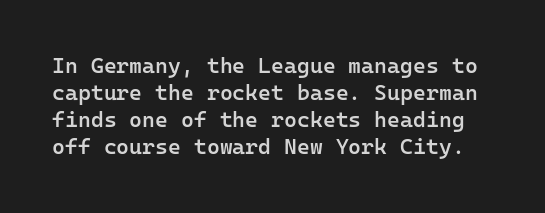
Q: Is the text bold? A: Semi-bold.
Q: Is the text italic (slanted)? A: No, it is upright.
Q: Is the text underlined? A: No.
Q: Is the spacing between letters normal or unusually wide? A: Normal.
